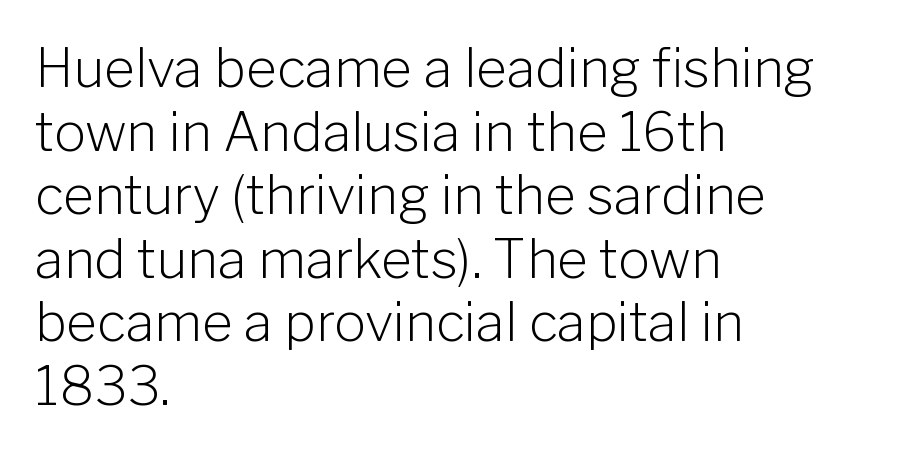
{"serif": "no", "italic": "no", "bold": "no", "weight": "light", "width": "normal", "stroke_contrast": "low", "x_height": "medium", "monospaced": "no", "underline": "no", "align": "left", "line_spacing_ratio": 1.2, "letter_spacing": "normal", "letter_spacing_em": 0.0, "glyph_px": 53}
